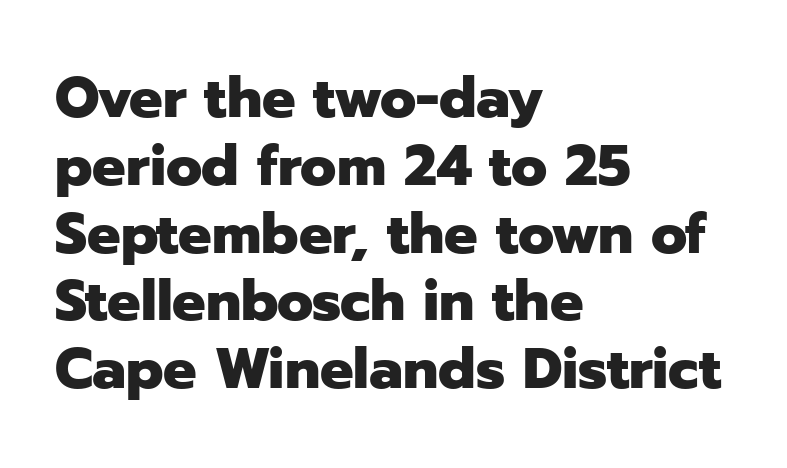
{"serif": "no", "italic": "no", "bold": "yes", "weight": "heavy", "width": "normal", "stroke_contrast": "low", "x_height": "medium", "monospaced": "no", "underline": "no", "align": "left", "line_spacing_ratio": 1.21, "letter_spacing": "normal", "letter_spacing_em": 0.0, "glyph_px": 56}
